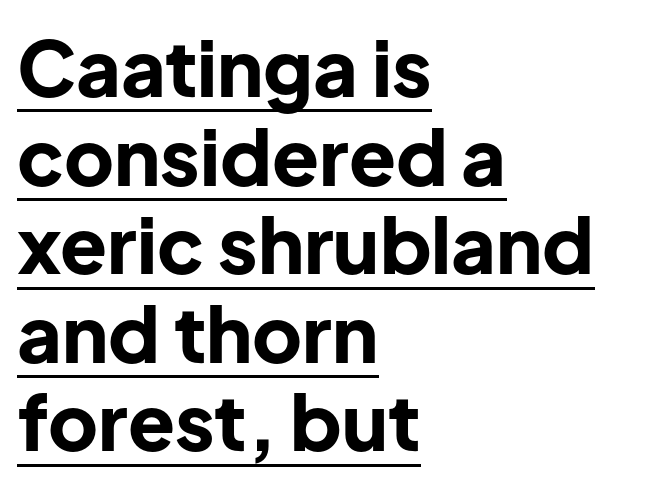
Italic: no, the glyphs are upright roman. You can tell from the bare stems that sans-serif type was used. Summary of vertical rhythm: compact, with narrow interline spacing. Alignment: flush left. This rendering leaves character spacing at its baseline value.
